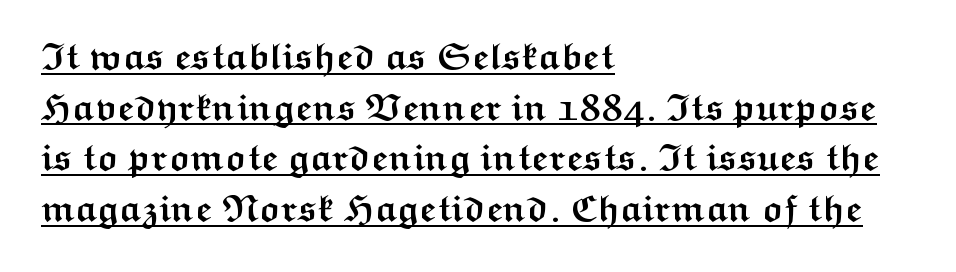
I'd describe the lettering as bold — thick and assertive. The font's upright variant was chosen for this text. Think of a printed novel: that variable character pitch is what you see here. Underlining? Definitely there.
